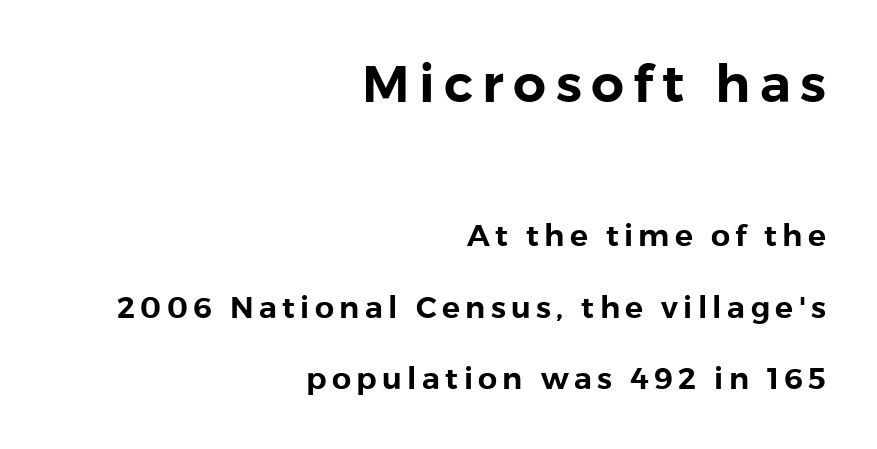
{"serif": "no", "italic": "no", "width": "normal", "stroke_contrast": "low", "x_height": "medium", "monospaced": "no", "underline": "no", "align": "right", "line_spacing": "loose", "line_spacing_ratio": 2.38, "larger_block": "first", "size_ratio": 1.73, "glyph_px": 52}
